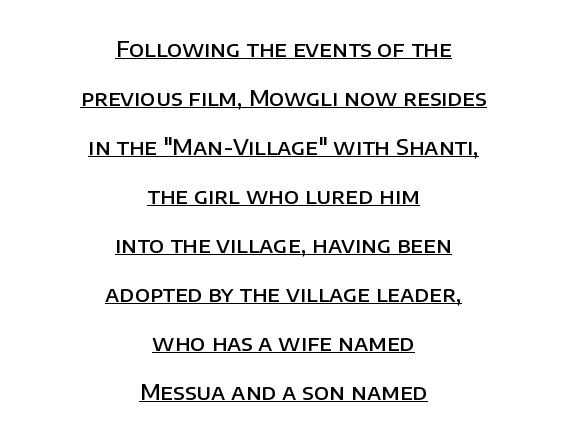
Q: Is the text bold? A: Semi-bold.
Q: Is the text italic (slanted)? A: No, it is upright.
Q: Is the text underlined? A: Yes.
Q: How is the paragraph aligned? A: Centered.
Q: Is the spacing between letters normal or unusually wide? A: Normal.
Q: Is the spacing between lines tight, normal or loose? A: Loose.
